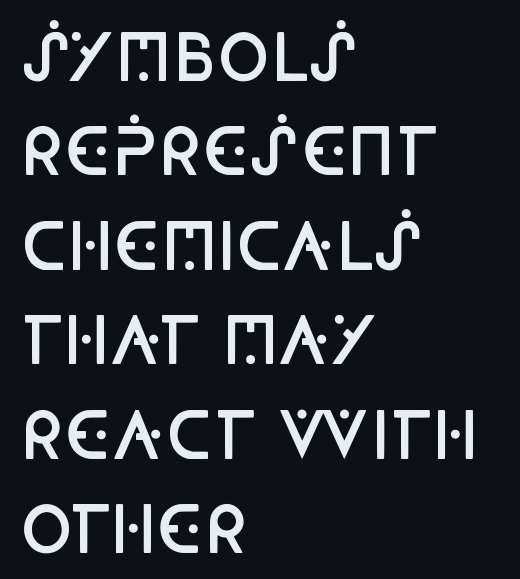
Q: Is the text bold? A: Semi-bold.
Q: Is the text italic (slanted)? A: No, it is upright.
Q: Is the typeface a serif or a sans-serif typeface? A: Sans-serif.
Q: Is the text underlined? A: No.
Q: How is the paragraph aligned? A: Left-aligned.
Q: Is the spacing between letters normal or unusually wide? A: Normal.
Q: Is the spacing between lines tight, normal or loose? A: Normal.
Q: Width (condensed, normal, or wide)? A: Condensed.
Q: Stroke contrast? A: Low.
Q: x-height? A: Large.
Q: Monospaced? A: No.
